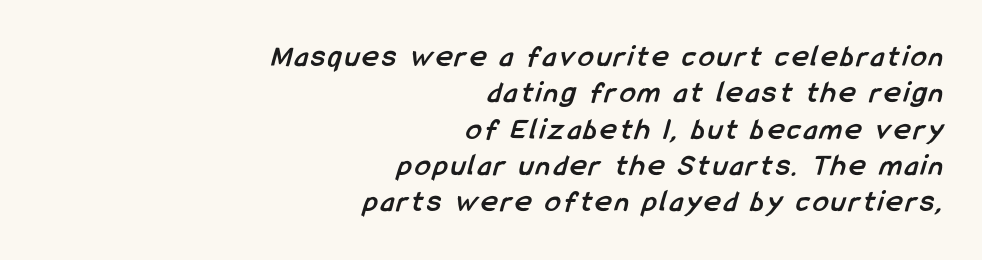
{"serif": "no", "bold": "yes", "weight": "semibold", "width": "condensed", "stroke_contrast": "low", "x_height": "medium", "monospaced": "no", "underline": "no", "align": "right", "line_spacing_ratio": 1.17, "glyph_px": 31}
